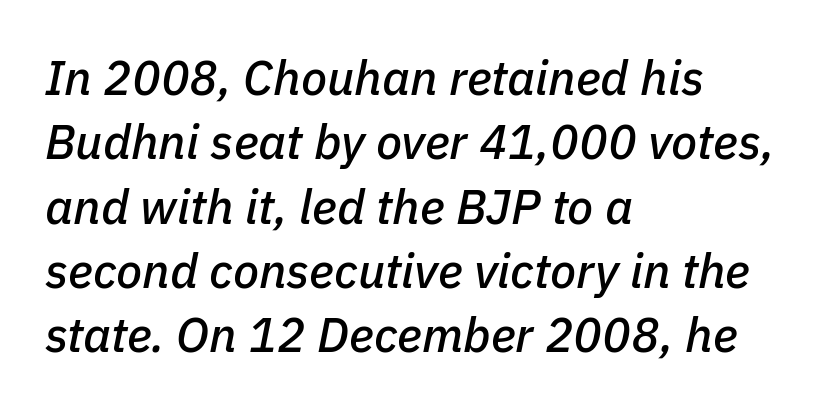
{"italic": "yes", "lean": "right", "slant_degrees": 11, "width": "normal", "stroke_contrast": "low", "x_height": "medium", "monospaced": "no", "underline": "no", "align": "left", "line_spacing": "normal", "line_spacing_ratio": 1.34, "letter_spacing": "normal", "letter_spacing_em": 0.0, "glyph_px": 48}
